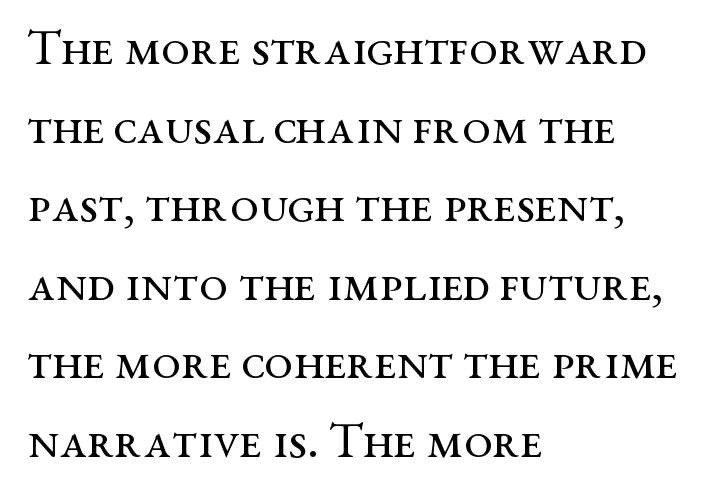
Posture: straight, roman, zero tilt. Think standard paragraph weight, or any step lighter than that. The baseline area is clear. Small tapered or slab feet sit at the stroke ends, so this counts as serif. Honestly, the letter spacing is just normal — you wouldn't notice it.
